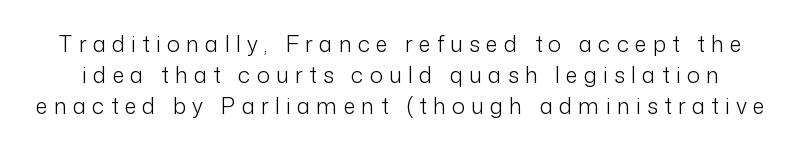
{"italic": "no", "bold": "no", "underline": "no", "line_spacing": "normal", "line_spacing_ratio": 1.4, "letter_spacing": "wide", "letter_spacing_em": 0.28, "glyph_px": 22}
